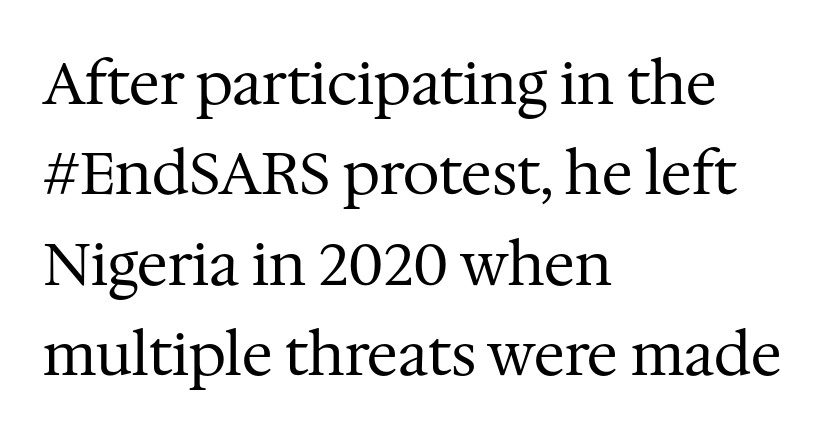
Q: Is the text bold? A: No.
Q: Is the text italic (slanted)? A: No, it is upright.
Q: Is the typeface a serif or a sans-serif typeface? A: Serif.
Q: Is the text underlined? A: No.
Q: How is the paragraph aligned? A: Left-aligned.
Q: Is the spacing between letters normal or unusually wide? A: Normal.
Q: Is the spacing between lines tight, normal or loose? A: Normal.
Q: Width (condensed, normal, or wide)? A: Normal.
Q: Stroke contrast? A: Medium.
Q: x-height? A: Medium.
Q: Monospaced? A: No.
